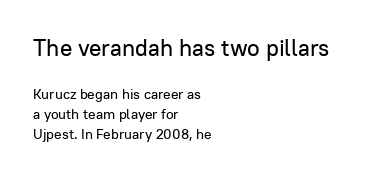
How are the letters spaced? Ordinarily, with no added tracking. Leading: standard. The lettering stays uniformly vertical, giving the passage a roman look. Glance below the letters and you will spot only blank space.
